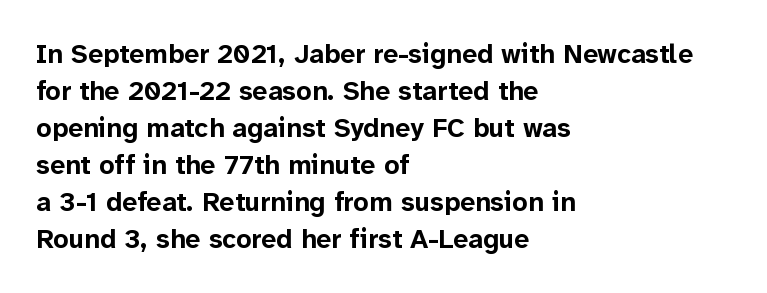
Every character sits straight up, as roman type does. Words appear dense and cohesive because spacing is normal. On the weight axis this lands at bold, roughly 700. In terms of leading, this rendering sits right in the middle.
